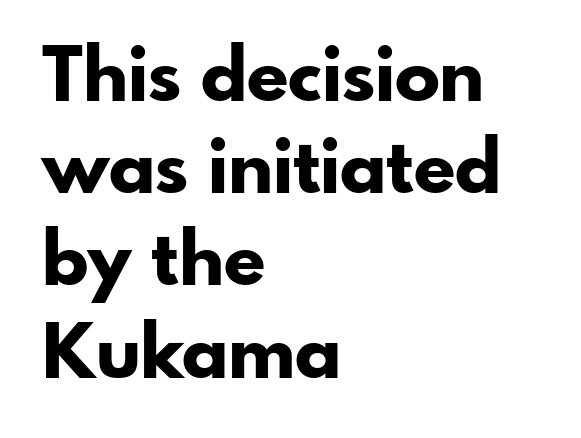
The image shows 75 px bold sans-serif type, upright; set left-aligned, line spacing 1.23x, normal letter spacing, not underlined; low stroke contrast and a small x-height.
